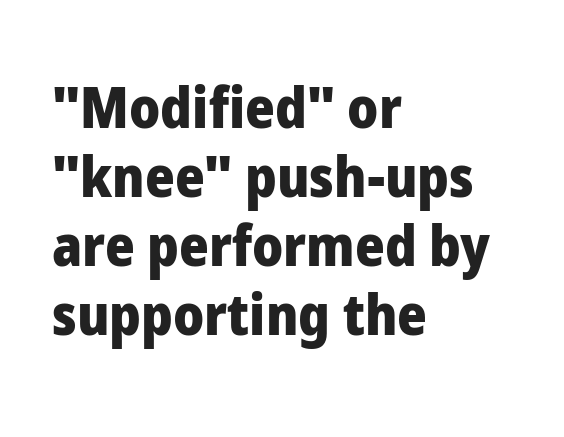
{"serif": "no", "italic": "no", "bold": "yes", "weight": "heavy", "width": "normal", "stroke_contrast": "low", "x_height": "medium", "monospaced": "no", "underline": "no", "align": "left", "line_spacing_ratio": 1.21, "letter_spacing": "normal", "letter_spacing_em": 0.0, "glyph_px": 57}
